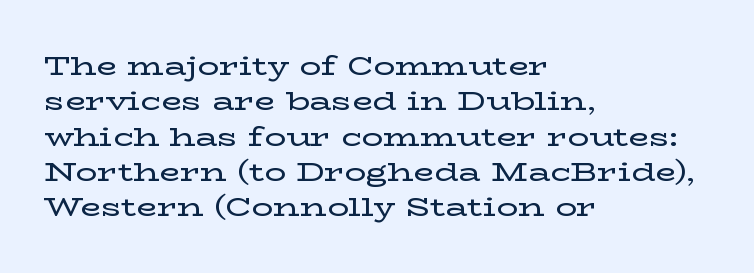
Q: Is the text italic (slanted)? A: No, it is upright.
Q: Is the text underlined? A: No.
Q: How is the paragraph aligned? A: Left-aligned.
Q: Is the spacing between letters normal or unusually wide? A: Normal.
Q: Is the spacing between lines tight, normal or loose? A: Normal.
